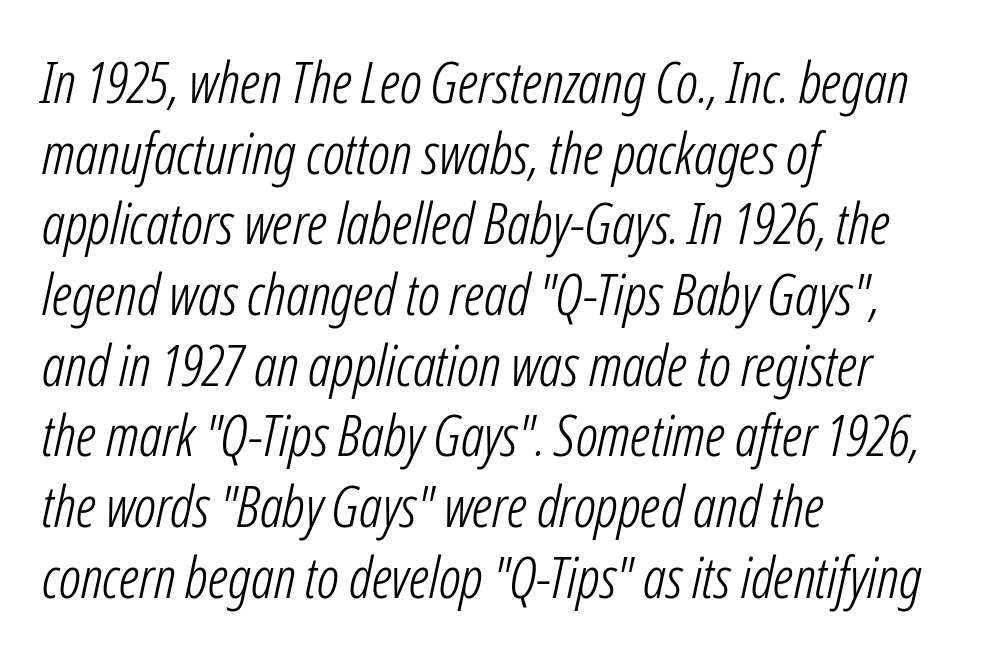
The image shows 57 px light, condensed type, italic (leaning right); set left-aligned, line spacing 1.24x, normal letter spacing, not underlined; low stroke contrast and a medium x-height.
